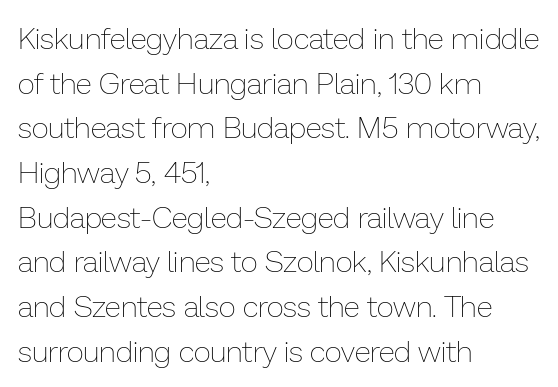
The image shows 30 px thin type, upright; set left-aligned, normal line spacing (1.49x), normal letter spacing, not underlined; low stroke contrast and a medium x-height.
